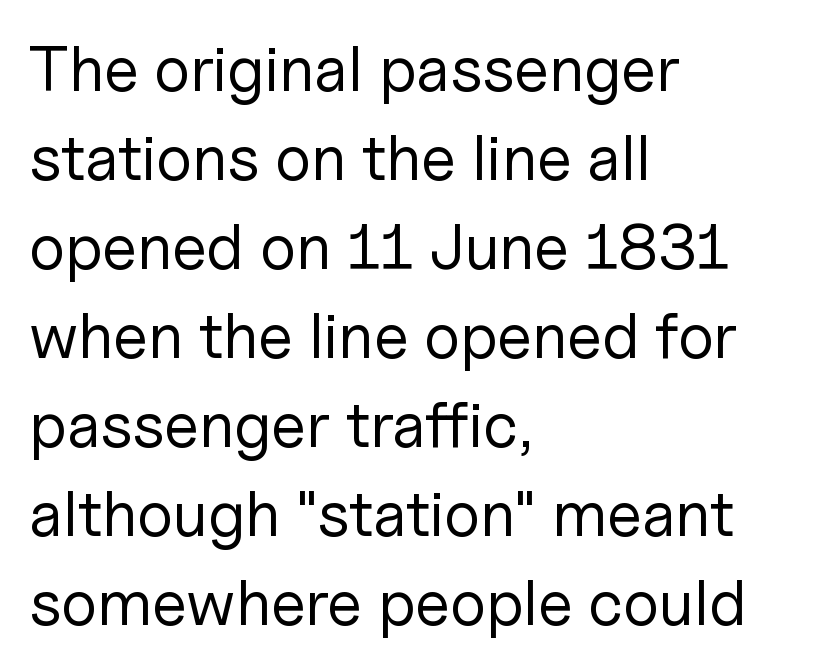
Q: Is the text bold? A: No.
Q: Is the text italic (slanted)? A: No, it is upright.
Q: Is the typeface a serif or a sans-serif typeface? A: Sans-serif.
Q: Is the text underlined? A: No.
Q: How is the paragraph aligned? A: Left-aligned.
Q: Is the spacing between letters normal or unusually wide? A: Normal.
Q: Is the spacing between lines tight, normal or loose? A: Normal.
Q: Width (condensed, normal, or wide)? A: Normal.
Q: Stroke contrast? A: Low.
Q: x-height? A: Medium.
Q: Monospaced? A: No.
